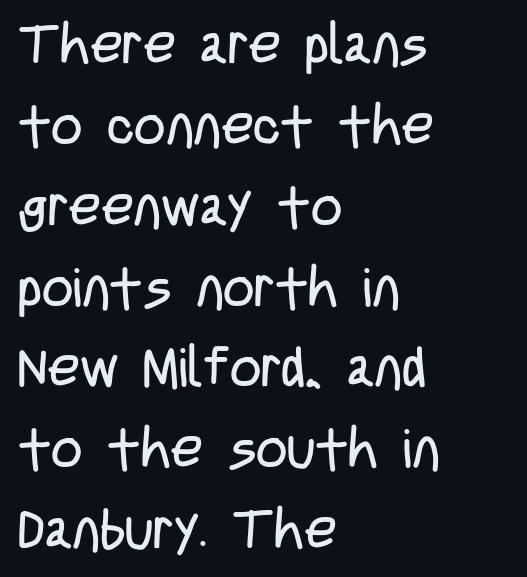
This is the regular roman posture of the typeface. Leading matches the norm, producing a regular column. This sample has the flowing, uneven cadence of proportional lettering. The paragraph has a hard left edge and a soft right edge. Each stroke keeps to a modest, everyday thickness or less.
